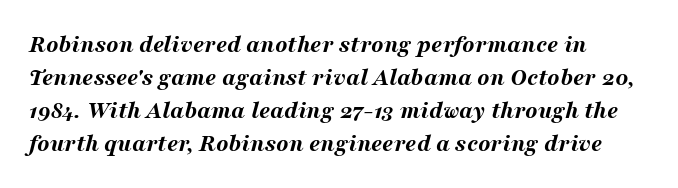
The image shows 25 px bold type, italic (leaning right); set normal line spacing (1.32x), normal letter spacing, not underlined.
